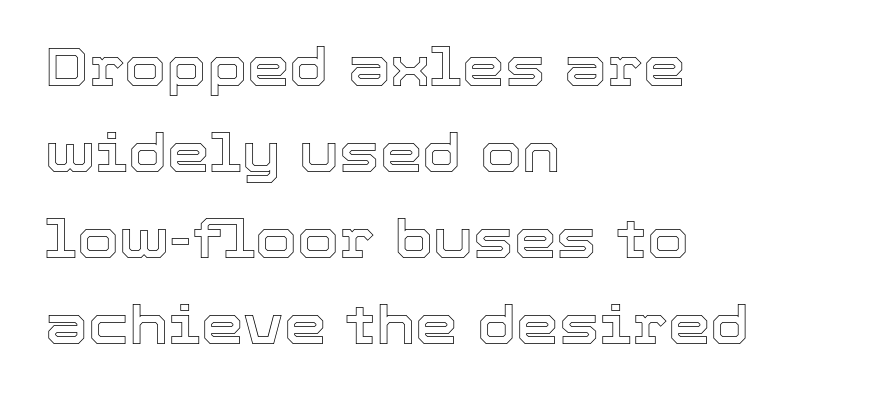
Q: Is the text italic (slanted)? A: No, it is upright.
Q: Is the text underlined? A: No.
Q: How is the paragraph aligned? A: Left-aligned.
Q: Is the spacing between letters normal or unusually wide? A: Normal.
Q: Is the spacing between lines tight, normal or loose? A: Normal.
Q: Width (condensed, normal, or wide)? A: Normal.
Q: x-height? A: Medium.
Q: Monospaced? A: No.
